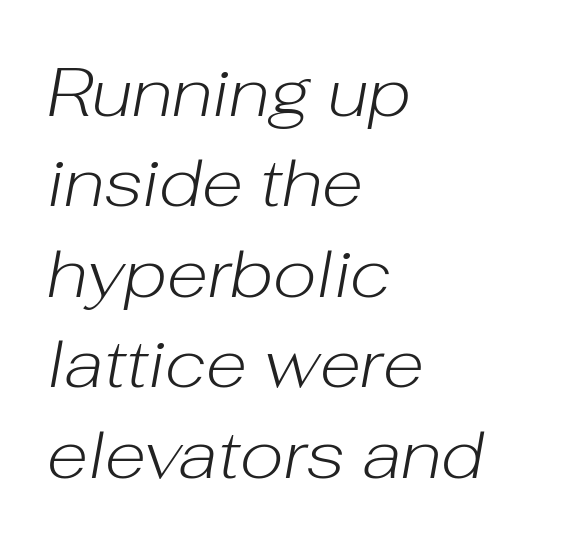
Q: Is the text bold? A: No.
Q: Is the text italic (slanted)? A: Yes, it leans right by about 10 degrees.
Q: Is the text underlined? A: No.
Q: How is the paragraph aligned? A: Left-aligned.
Q: Is the spacing between letters normal or unusually wide? A: Normal.
Q: Is the spacing between lines tight, normal or loose? A: Normal.
Q: Width (condensed, normal, or wide)? A: Normal.
Q: Stroke contrast? A: Low.
Q: x-height? A: Medium.
Q: Monospaced? A: No.
